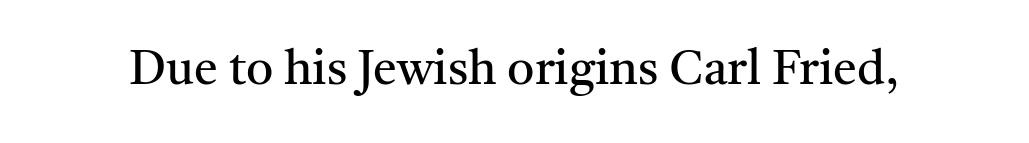
Q: Is the text bold? A: No.
Q: Is the text italic (slanted)? A: No, it is upright.
Q: Is the typeface a serif or a sans-serif typeface? A: Serif.
Q: Is the text underlined? A: No.
Q: Is the spacing between letters normal or unusually wide? A: Normal.
Q: Width (condensed, normal, or wide)? A: Normal.
Q: Stroke contrast? A: Medium.
Q: x-height? A: Medium.
Q: Monospaced? A: No.
